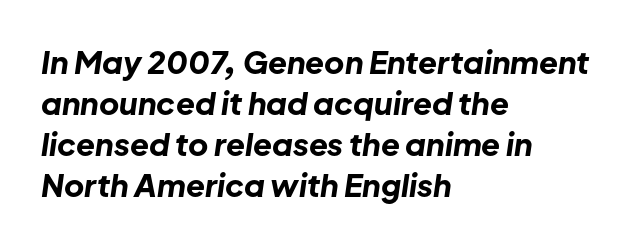
The image shows 31 px bold type, italic (leaning right); set left-aligned, normal line spacing (1.32x), normal letter spacing, not underlined; low stroke contrast and a medium x-height.
